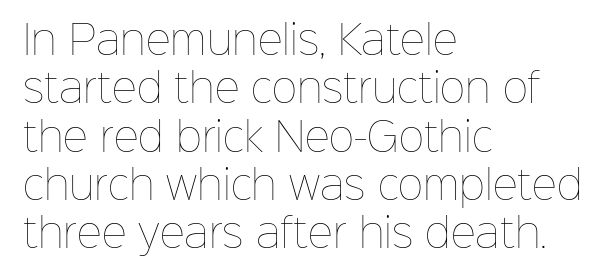
Q: Is the text bold? A: No.
Q: Is the text italic (slanted)? A: No, it is upright.
Q: Is the text underlined? A: No.
Q: How is the paragraph aligned? A: Left-aligned.
Q: Is the spacing between letters normal or unusually wide? A: Normal.
Q: Width (condensed, normal, or wide)? A: Normal.
Q: Stroke contrast? A: Low.
Q: x-height? A: Medium.
Q: Monospaced? A: No.
